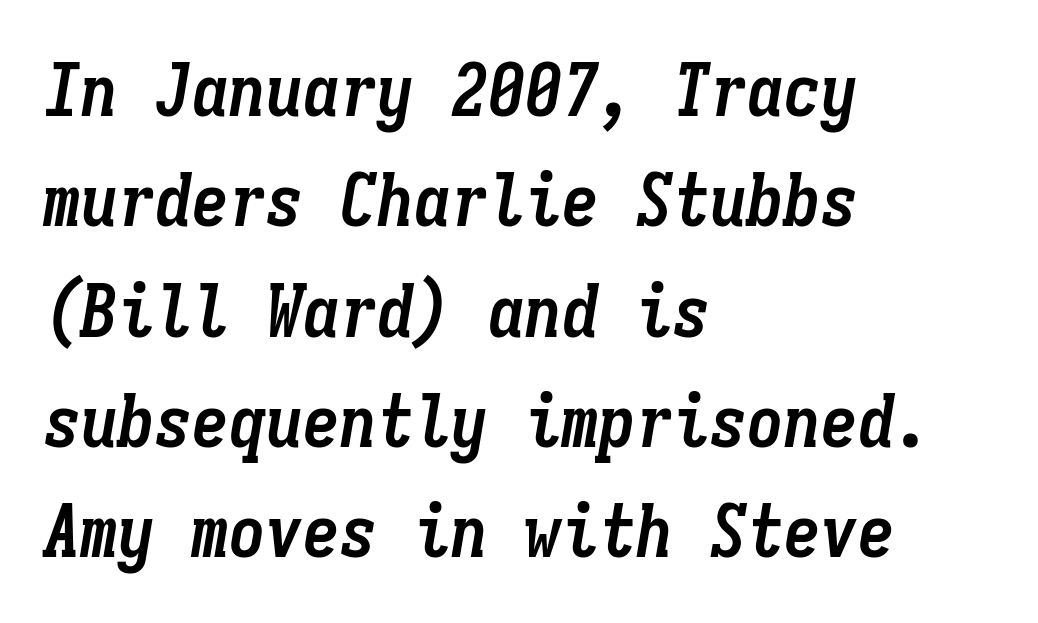
Q: Is the text bold? A: Yes.
Q: Is the text italic (slanted)? A: Yes, it leans right by about 9 degrees.
Q: Is the text underlined? A: No.
Q: How is the paragraph aligned? A: Left-aligned.
Q: Is the spacing between letters normal or unusually wide? A: Normal.
Q: Is the spacing between lines tight, normal or loose? A: Normal.
Q: Width (condensed, normal, or wide)? A: Condensed.
Q: Stroke contrast? A: Low.
Q: x-height? A: Medium.
Q: Monospaced? A: Yes.
